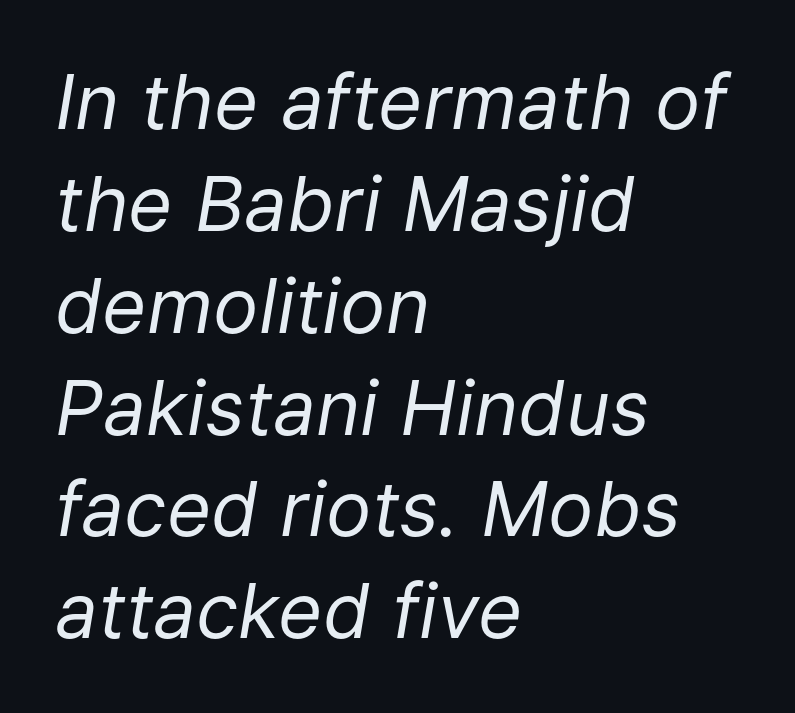
Teacher's note: observe the even left margin — that is flush-left alignment. The strokes are not fattened; the text isn't bold. There is no visible air inserted between adjacent glyphs. Do the characters align in a grid? No, the font is proportional. Baseline-to-baseline distance is the conventional proportion of letter height. Would a proofreader flag this as italicized? Yes.
